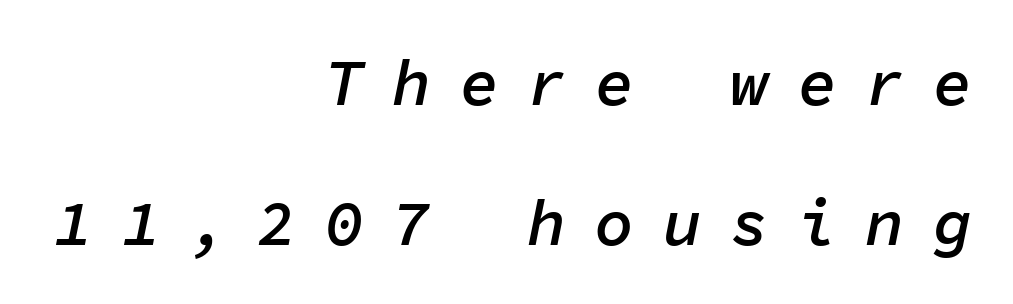
{"italic": "yes", "lean": "right", "slant_degrees": 11, "bold": "semi", "weight": "semibold", "width": "normal", "stroke_contrast": "low", "x_height": "medium", "monospaced": "yes", "underline": "no", "align": "right", "line_spacing": "loose", "line_spacing_ratio": 2.15, "letter_spacing": "wide", "letter_spacing_em": 0.44, "glyph_px": 65}
